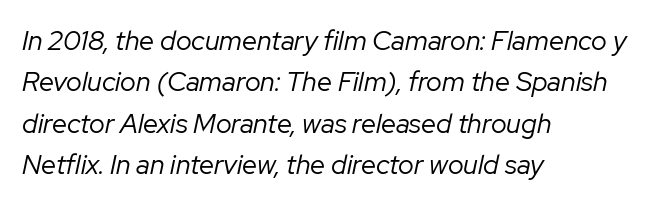
The compositor pushed each line to the left boundary. Baseline-to-baseline distance is the conventional proportion of letter height. The whole block is typeset with a tilt. The passage shown has conventional tracking throughout. Weight: not bold — regular or lighter.
